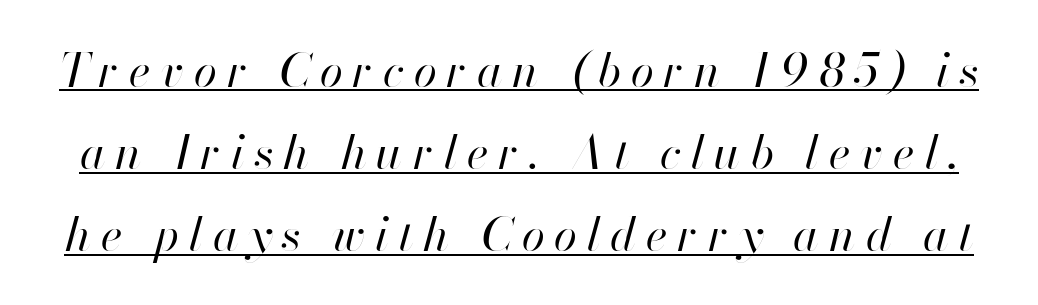
The image shows 47 px regular-weight type, italic (leaning right); set line spacing 1.75x, unusually wide letter spacing (+0.21 em), underlined; high stroke contrast and a small x-height.
